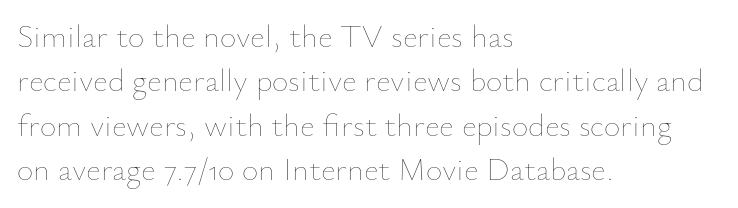
Q: Is the text bold? A: No.
Q: Is the text italic (slanted)? A: No, it is upright.
Q: Is the text underlined? A: No.
Q: How is the paragraph aligned? A: Left-aligned.
Q: Is the spacing between letters normal or unusually wide? A: Normal.
Q: Is the spacing between lines tight, normal or loose? A: Normal.
Q: Width (condensed, normal, or wide)? A: Normal.
Q: Stroke contrast? A: Low.
Q: x-height? A: Small.
Q: Monospaced? A: No.
